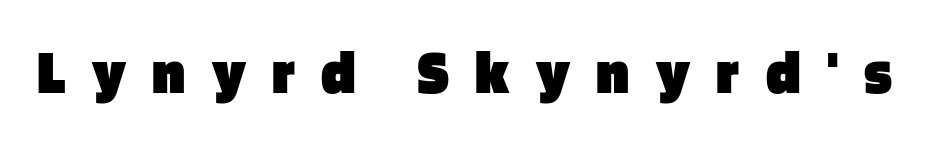
{"serif": "no", "italic": "no", "bold": "yes", "weight": "heavy", "width": "normal", "stroke_contrast": "low", "x_height": "large", "monospaced": "no", "underline": "no", "letter_spacing": "wide", "letter_spacing_em": 0.42, "glyph_px": 63}
